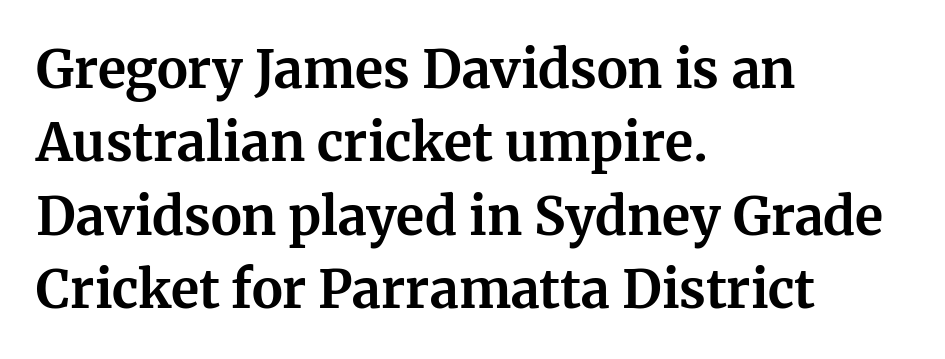
The image shows 52 px bold serif type, upright; set left-aligned, normal line spacing (1.41x), normal letter spacing, not underlined; medium stroke contrast and a medium x-height.
